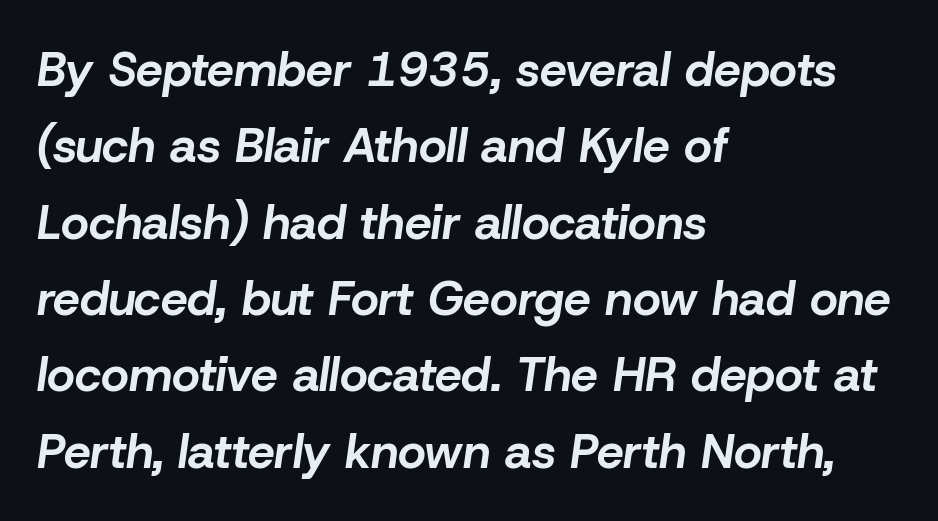
{"italic": "yes", "lean": "right", "slant_degrees": 8, "bold": "yes", "weight": "bold", "width": "normal", "stroke_contrast": "low", "x_height": "medium", "monospaced": "no", "underline": "no", "align": "left", "line_spacing": "normal", "line_spacing_ratio": 1.59, "letter_spacing": "normal", "letter_spacing_em": 0.0, "glyph_px": 48}
